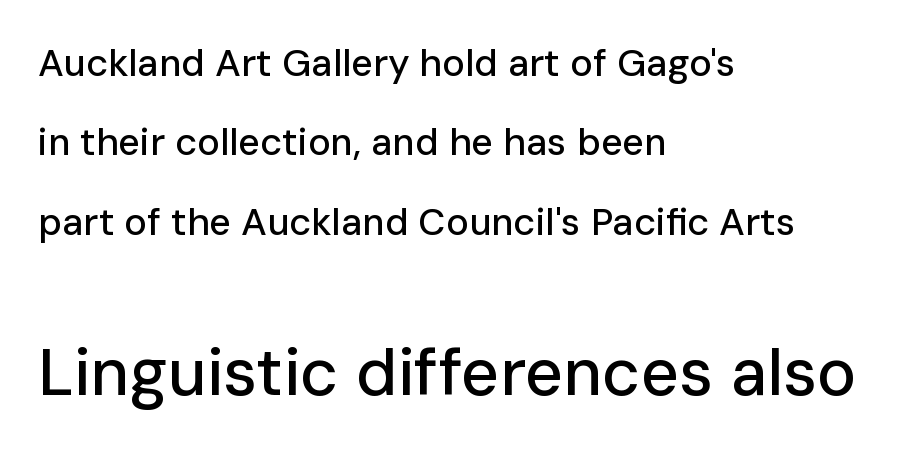
Q: Is the text italic (slanted)? A: No, it is upright.
Q: Is the typeface a serif or a sans-serif typeface? A: Sans-serif.
Q: Is the text underlined? A: No.
Q: How is the paragraph aligned? A: Left-aligned.
Q: Is the spacing between letters normal or unusually wide? A: Normal.
Q: Is the spacing between lines tight, normal or loose? A: Loose.
Q: Which block of text is set in a larger size, the first (top) or the second (bottom)? A: The second (bottom) one.
Q: Width (condensed, normal, or wide)? A: Normal.
Q: Stroke contrast? A: Low.
Q: x-height? A: Medium.
Q: Monospaced? A: No.
